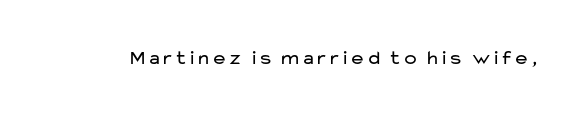
{"italic": "no", "bold": "no", "underline": "no", "letter_spacing": "normal", "letter_spacing_em": 0.0, "glyph_px": 20}
